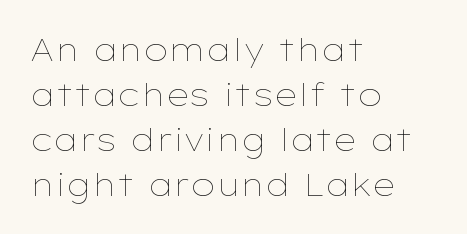
The image shows 31 px thin, wide type, upright; set left-aligned, normal line spacing (1.45x), normal letter spacing, not underlined; low stroke contrast and a medium x-height.
